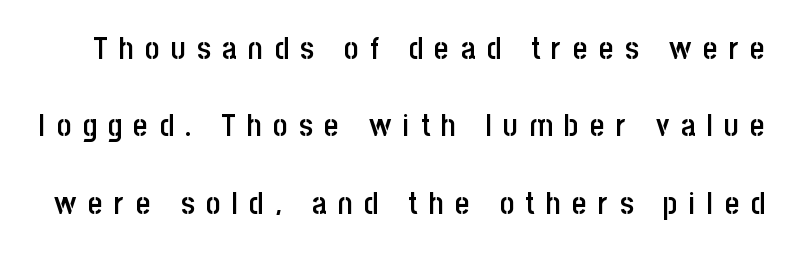
{"serif": "no", "italic": "no", "bold": "semi", "weight": "semibold", "width": "condensed", "stroke_contrast": "low", "x_height": "large", "monospaced": "no", "underline": "no", "line_spacing": "loose", "line_spacing_ratio": 2.5, "letter_spacing": "wide", "letter_spacing_em": 0.37, "glyph_px": 31}
